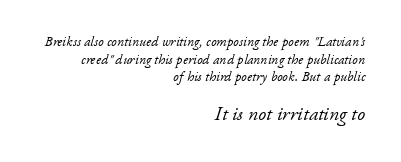
Size contrast runs from small at the top to large at the bottom. How are the letters spaced? Ordinarily, with no added tracking. The rag falls on the left side of this text block. The whole block is typeset with a tilt. The foot of each line stays bare and open. Think standard paragraph weight, or any step lighter than that.
